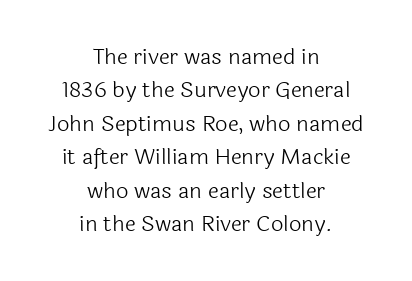
{"italic": "no", "bold": "no", "underline": "no", "align": "center", "line_spacing": "normal", "line_spacing_ratio": 1.52, "letter_spacing": "normal", "letter_spacing_em": 0.0, "glyph_px": 22}
